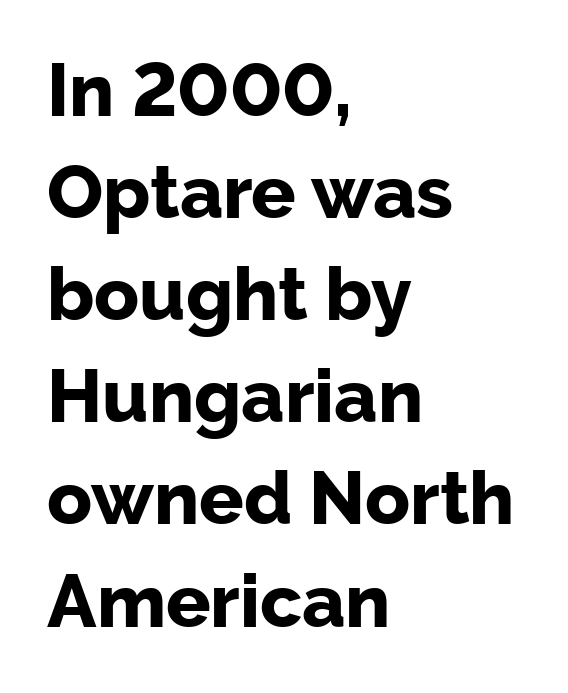
Has an underline been added? It has not. The letters advance in unequal steps, a hallmark of proportional type. The letters sit at their default tracking, neither squeezed nor spread. This sample uses an upright cut, with every glyph sitting square on the baseline. In terms of leading, this rendering sits right in the middle.
